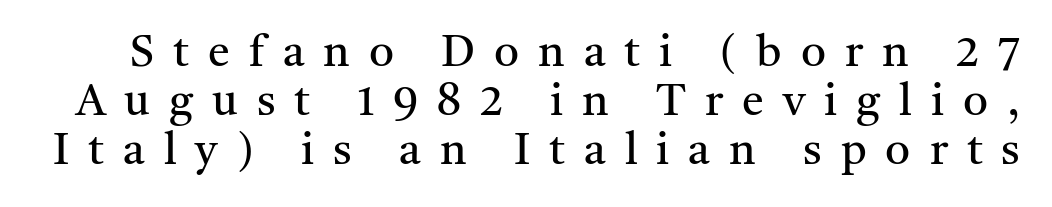
{"serif": "yes", "italic": "no", "bold": "no", "weight": "regular", "width": "normal", "stroke_contrast": "medium", "x_height": "medium", "monospaced": "no", "underline": "no", "line_spacing": "tight", "line_spacing_ratio": 1.11, "letter_spacing": "wide", "letter_spacing_em": 0.43, "glyph_px": 44}
